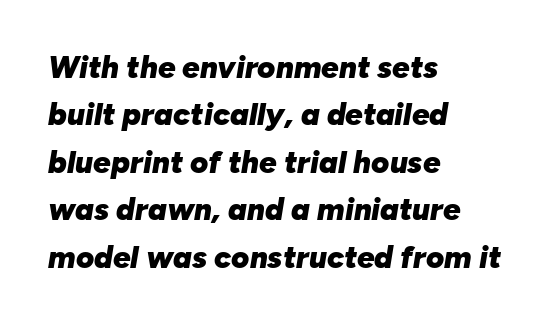
The passage shown stacks its lines at a standard gap. Here the glyphs are tracked normally, forming tight word shapes. The typesetter chose a ragged-right arrangement here. This sample uses an oblique cut, with every glyph tilted off the vertical. The rendering uses natural spacing where letterforms have individual widths.
